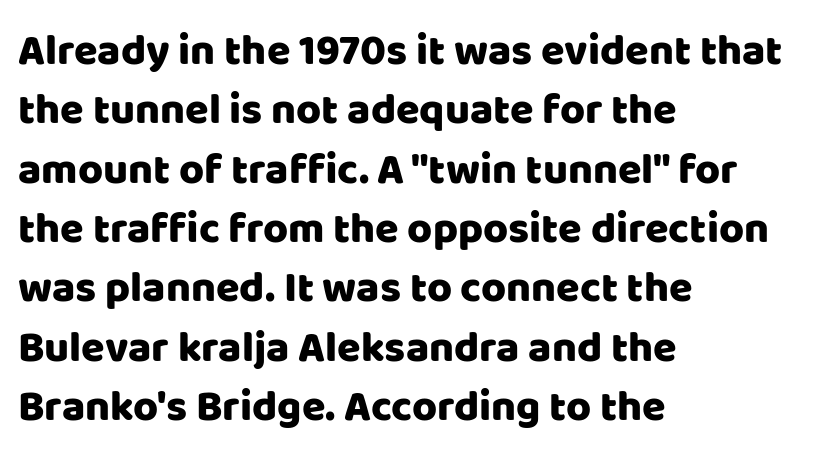
Tall strokes in this sample are plumb rather than angled. The glyphs are unaccompanied by any horizontal stroke below them. The tracking reads as untouched default to a designer's eye. The ragged edge is on the right, which tells us the setting is flush left.
